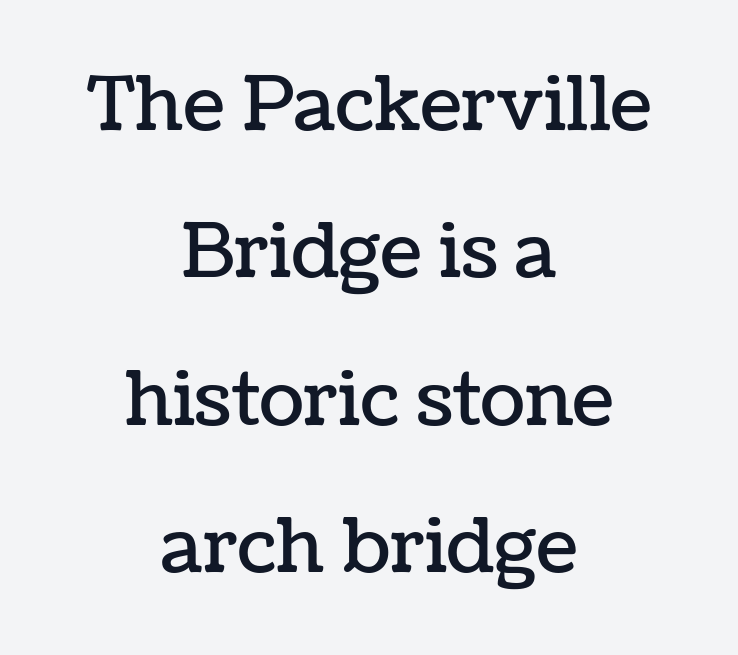
Q: Is the text italic (slanted)? A: No, it is upright.
Q: Is the text underlined? A: No.
Q: How is the paragraph aligned? A: Centered.
Q: Is the spacing between letters normal or unusually wide? A: Normal.
Q: Is the spacing between lines tight, normal or loose? A: Loose.
Q: Width (condensed, normal, or wide)? A: Normal.
Q: Stroke contrast? A: Low.
Q: x-height? A: Medium.
Q: Monospaced? A: No.
